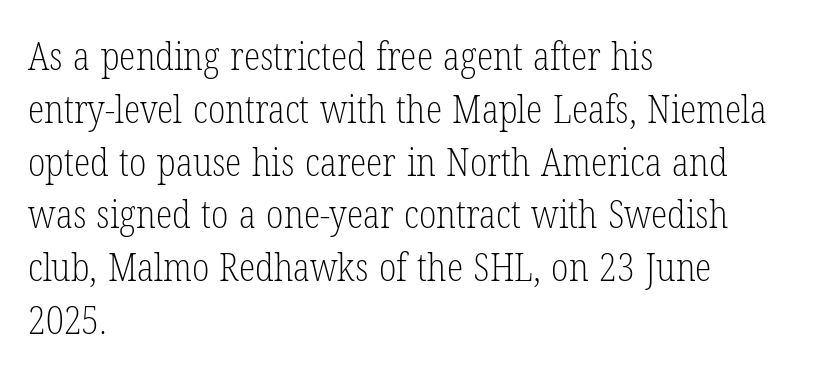
{"serif": "yes", "italic": "no", "bold": "no", "weight": "light", "width": "condensed", "stroke_contrast": "low", "x_height": "medium", "monospaced": "no", "underline": "no", "align": "left", "line_spacing": "normal", "line_spacing_ratio": 1.39, "letter_spacing": "normal", "letter_spacing_em": 0.0, "glyph_px": 38}
